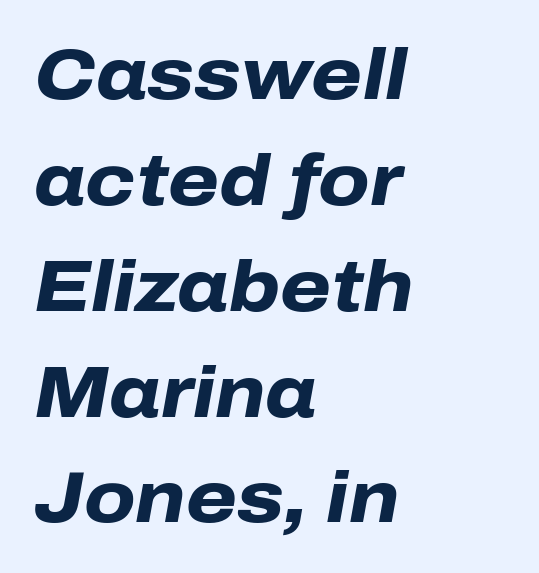
Q: Is the text bold? A: Yes.
Q: Is the text italic (slanted)? A: Yes, it leans right by about 10 degrees.
Q: Is the text underlined? A: No.
Q: How is the paragraph aligned? A: Left-aligned.
Q: Is the spacing between letters normal or unusually wide? A: Normal.
Q: Is the spacing between lines tight, normal or loose? A: Normal.
Q: Width (condensed, normal, or wide)? A: Normal.
Q: Stroke contrast? A: Low.
Q: x-height? A: Medium.
Q: Monospaced? A: No.
